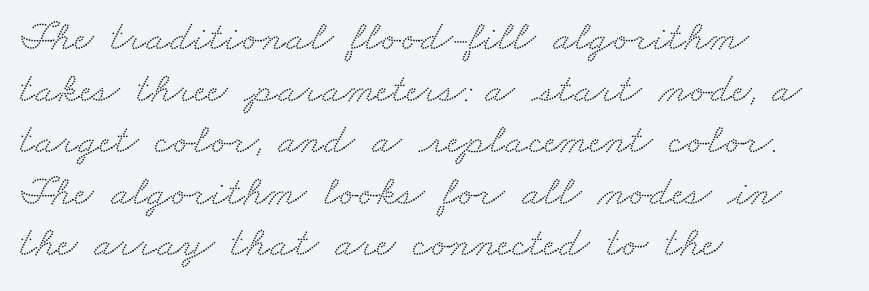
The image shows 43 px wide serif type; set left-aligned, line spacing 1.2x, normal letter spacing, not underlined; medium stroke contrast and a small x-height.
